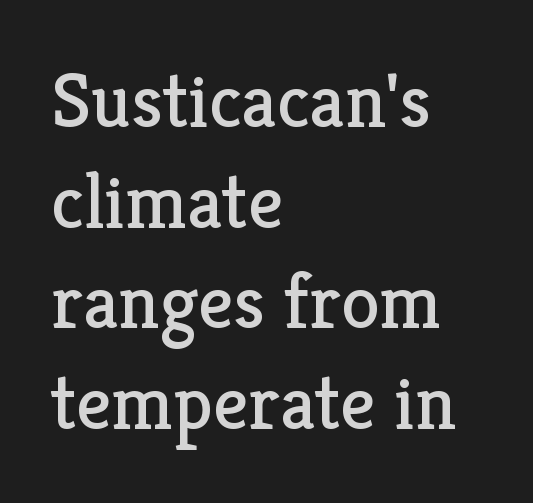
The image shows 78 px regular-weight serif type, upright; set left-aligned, normal line spacing (1.29x), normal letter spacing, not underlined; low stroke contrast and a medium x-height.
